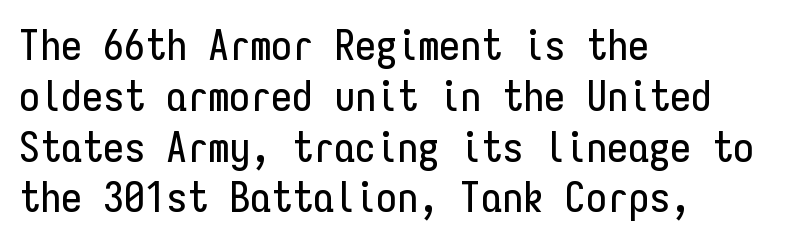
Q: Is the text italic (slanted)? A: No, it is upright.
Q: Is the typeface a serif or a sans-serif typeface? A: Sans-serif.
Q: Is the text underlined? A: No.
Q: How is the paragraph aligned? A: Left-aligned.
Q: Is the spacing between letters normal or unusually wide? A: Normal.
Q: Width (condensed, normal, or wide)? A: Condensed.
Q: Stroke contrast? A: Low.
Q: x-height? A: Medium.
Q: Monospaced? A: Yes.
